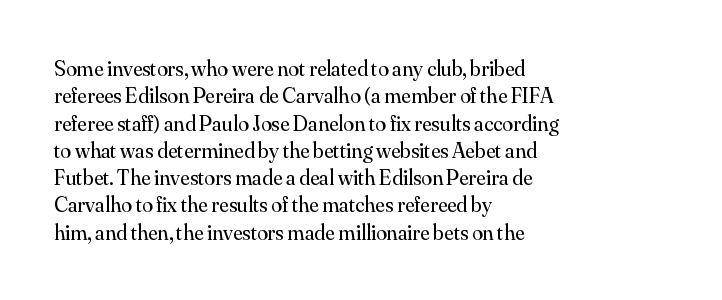
Q: Is the text bold? A: No.
Q: Is the text italic (slanted)? A: No, it is upright.
Q: Is the text underlined? A: No.
Q: How is the paragraph aligned? A: Left-aligned.
Q: Is the spacing between letters normal or unusually wide? A: Normal.
